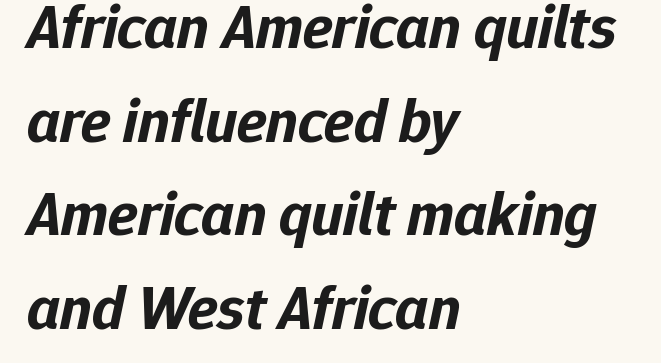
{"italic": "yes", "lean": "right", "slant_degrees": 12, "bold": "yes", "weight": "bold", "width": "normal", "stroke_contrast": "low", "x_height": "medium", "monospaced": "no", "underline": "no", "align": "left", "line_spacing": "normal", "line_spacing_ratio": 1.51, "letter_spacing": "normal", "letter_spacing_em": 0.0, "glyph_px": 62}
